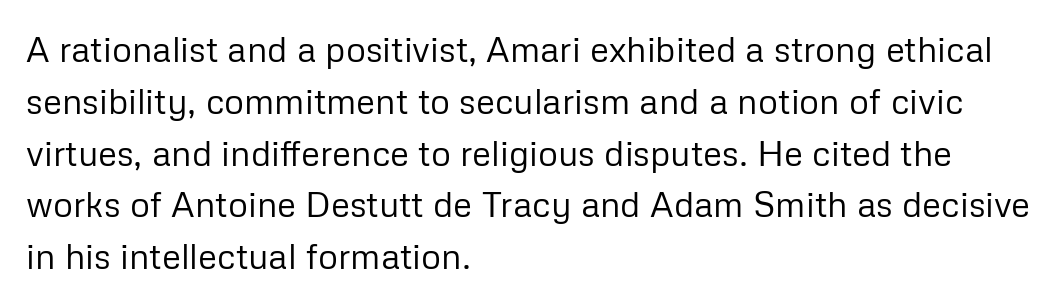
The image shows 35 px regular-weight sans-serif type, upright; set left-aligned, normal line spacing (1.48x), normal letter spacing, not underlined; low stroke contrast and a medium x-height.
